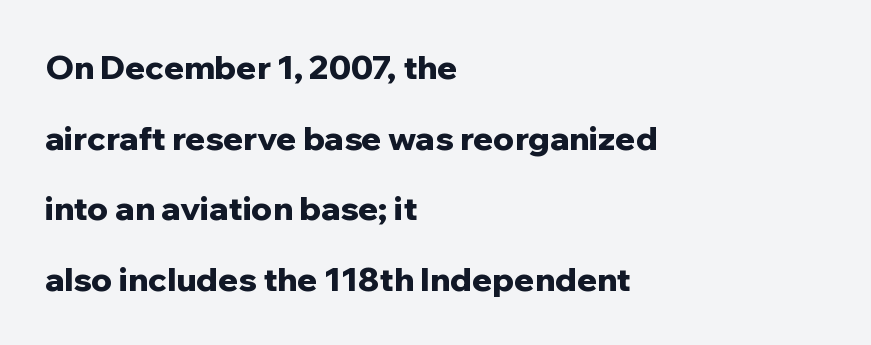
{"serif": "no", "italic": "no", "bold": "yes", "weight": "bold", "width": "normal", "stroke_contrast": "low", "x_height": "medium", "monospaced": "no", "underline": "no", "align": "left", "line_spacing": "loose", "line_spacing_ratio": 2.14, "letter_spacing": "normal", "letter_spacing_em": 0.0, "glyph_px": 33}
